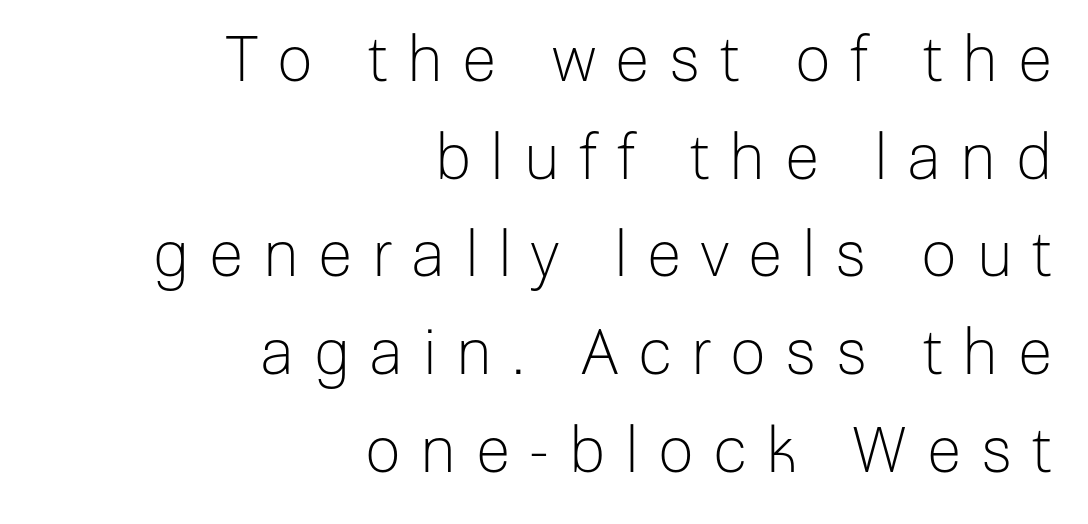
The image shows 63 px light sans-serif type, upright; set right-aligned, normal line spacing (1.55x), unusually wide letter spacing (+0.31 em), not underlined; low stroke contrast and a medium x-height.
